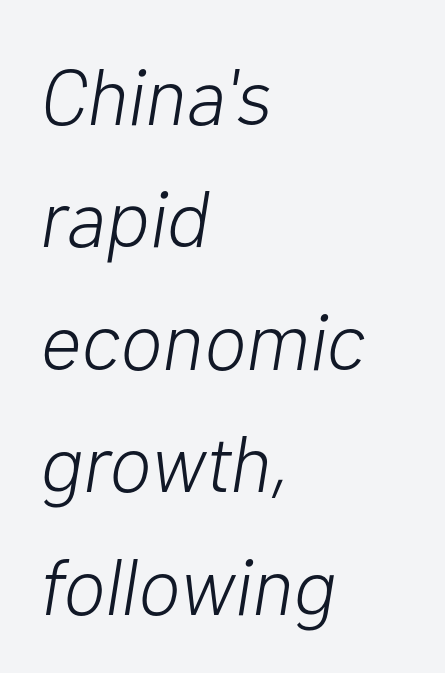
The image shows 80 px light type, italic (leaning right); set left-aligned, normal line spacing (1.53x), normal letter spacing, not underlined; low stroke contrast and a medium x-height.
